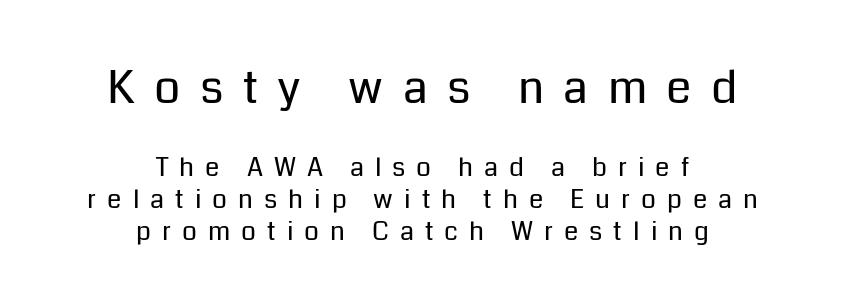
Q: Is the text bold? A: No.
Q: Is the text italic (slanted)? A: No, it is upright.
Q: Is the typeface a serif or a sans-serif typeface? A: Sans-serif.
Q: Is the text underlined? A: No.
Q: How is the paragraph aligned? A: Centered.
Q: Is the spacing between letters normal or unusually wide? A: Unusually wide.
Q: Which block of text is set in a larger size, the first (top) or the second (bottom)? A: The first (top) one.
Q: Width (condensed, normal, or wide)? A: Normal.
Q: Stroke contrast? A: Low.
Q: x-height? A: Medium.
Q: Monospaced? A: No.
